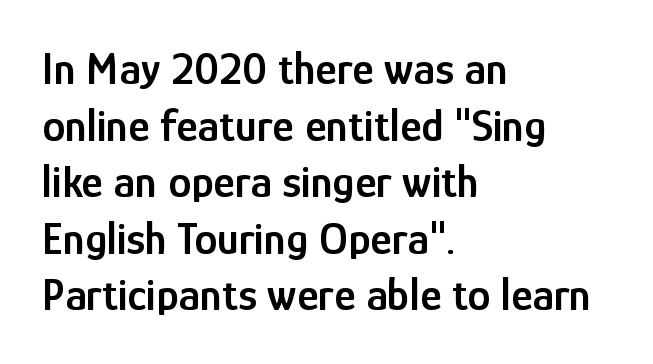
{"serif": "no", "italic": "no", "bold": "semi", "weight": "semibold", "width": "condensed", "stroke_contrast": "low", "x_height": "medium", "monospaced": "no", "underline": "no", "align": "left", "line_spacing_ratio": 1.23, "letter_spacing": "normal", "letter_spacing_em": 0.0, "glyph_px": 46}
